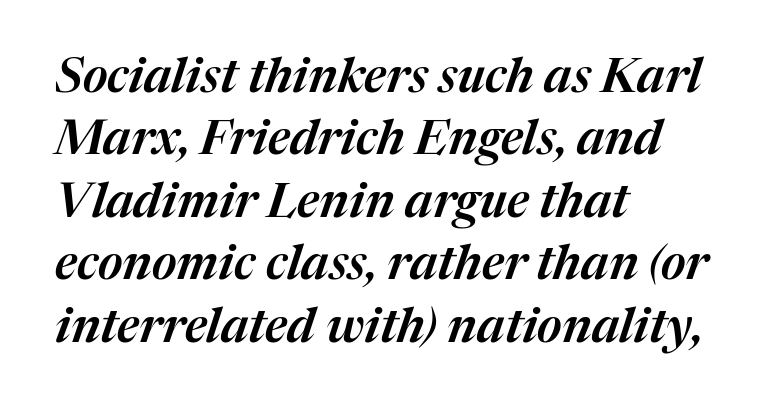
The image shows 48 px text type, italic (leaning right); set left-aligned, normal line spacing (1.3x), normal letter spacing, not underlined; medium stroke contrast and a medium x-height.
